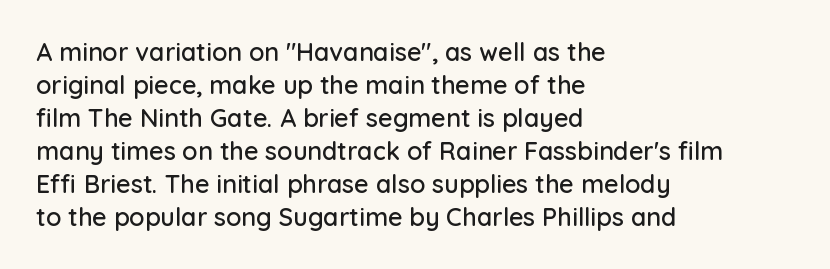
The image shows 25 px text type, upright; set left-aligned, normal line spacing (1.32x), normal letter spacing, not underlined.
